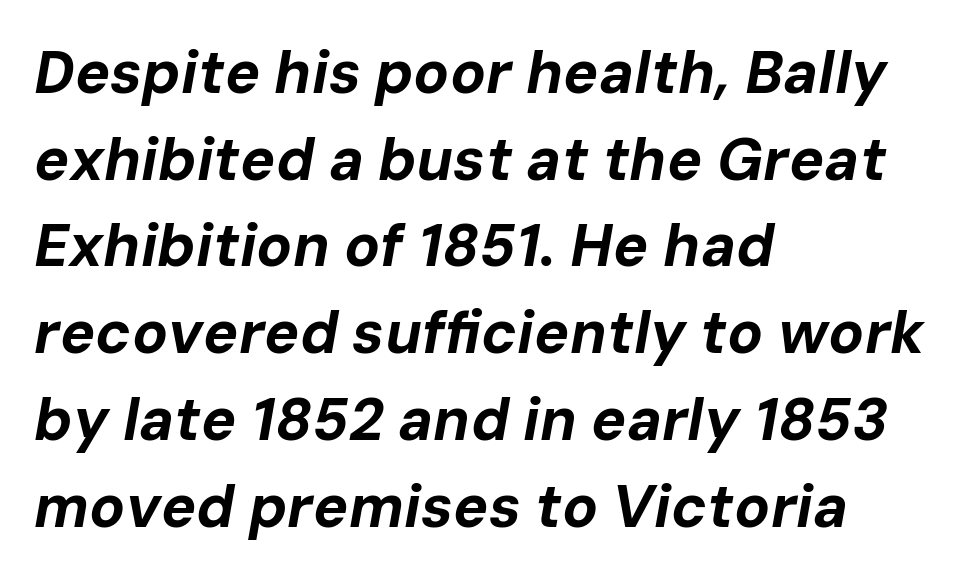
Q: Is the text bold? A: Yes.
Q: Is the text italic (slanted)? A: Yes, it leans right by about 10 degrees.
Q: Is the text underlined? A: No.
Q: How is the paragraph aligned? A: Left-aligned.
Q: Is the spacing between letters normal or unusually wide? A: Normal.
Q: Is the spacing between lines tight, normal or loose? A: Normal.
Q: Width (condensed, normal, or wide)? A: Normal.
Q: Stroke contrast? A: Low.
Q: x-height? A: Medium.
Q: Monospaced? A: No.
